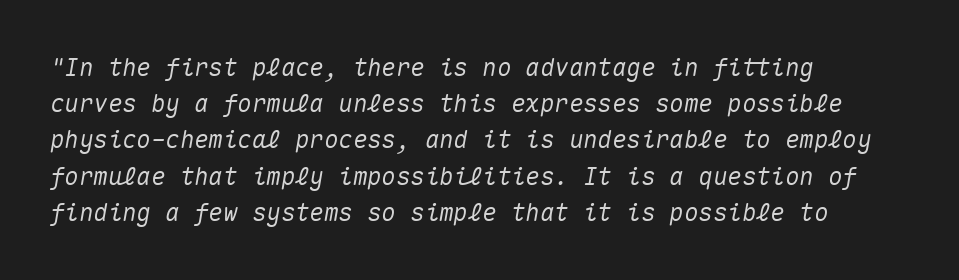
The image shows 24 px text type, italic (leaning right); set left-aligned, normal line spacing (1.51x), normal letter spacing, not underlined.
